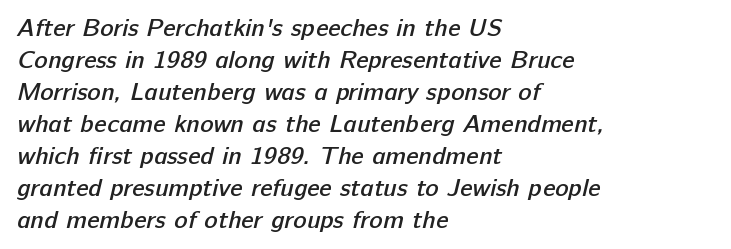
The image shows 25 px text type; set left-aligned, normal line spacing (1.28x), normal letter spacing, not underlined.
